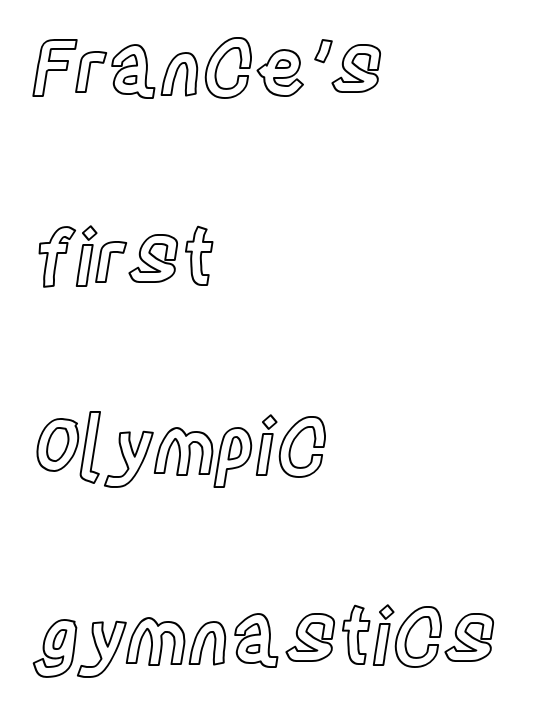
A bare baseline throughout the passage. Is the letter spacing exaggerated? No — it looks like the ordinary default. This sample has the flowing, uneven cadence of proportional lettering. Honestly, the rows look like they've been pulled way apart.
